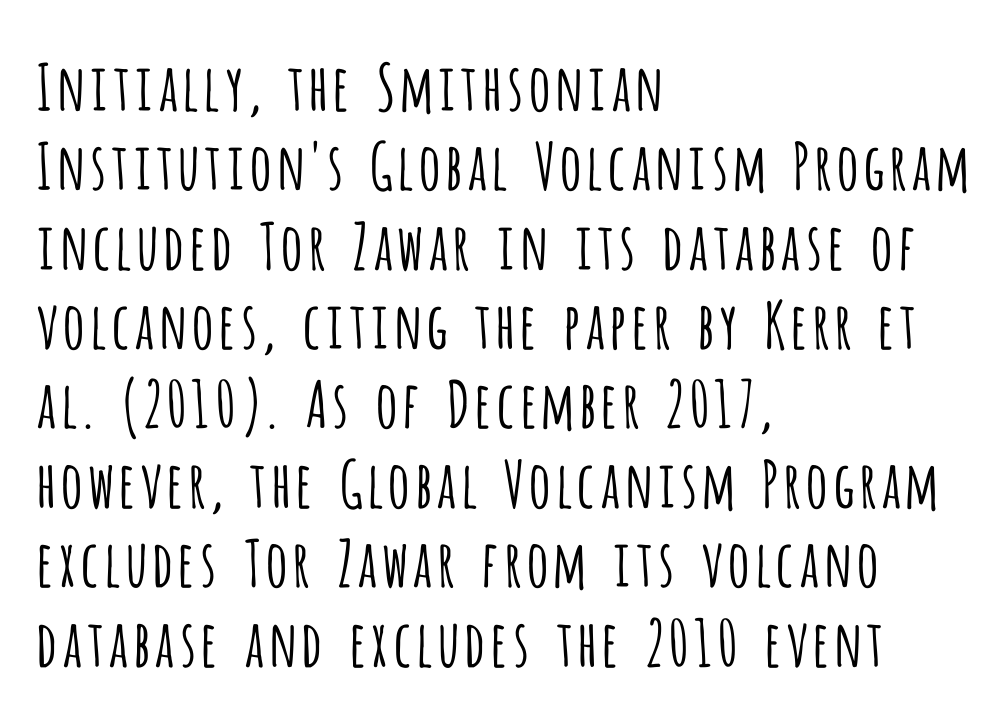
Glance below the letters and you will spot only blank space. Tall strokes in this sample are plumb rather than angled. In terms of letterspacing, this is plain default setting. Reading down the block, your eye returns to a fixed left position each line.
